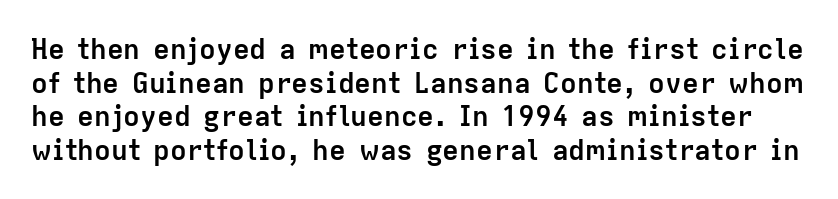
{"serif": "no", "italic": "no", "bold": "yes", "weight": "semibold", "width": "normal", "stroke_contrast": "low", "x_height": "medium", "monospaced": "no", "underline": "no", "line_spacing_ratio": 1.2, "letter_spacing": "normal", "letter_spacing_em": 0.0, "glyph_px": 28}
